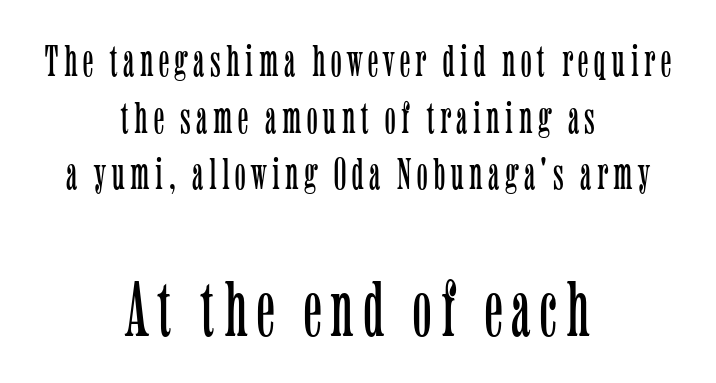
Q: Is the text bold? A: No.
Q: Is the text italic (slanted)? A: No, it is upright.
Q: Is the typeface a serif or a sans-serif typeface? A: Serif.
Q: Is the text underlined? A: No.
Q: How is the paragraph aligned? A: Centered.
Q: Is the spacing between lines tight, normal or loose? A: Normal.
Q: Which block of text is set in a larger size, the first (top) or the second (bottom)? A: The second (bottom) one.
Q: Width (condensed, normal, or wide)? A: Condensed.
Q: Stroke contrast? A: Low.
Q: x-height? A: Medium.
Q: Monospaced? A: No.
